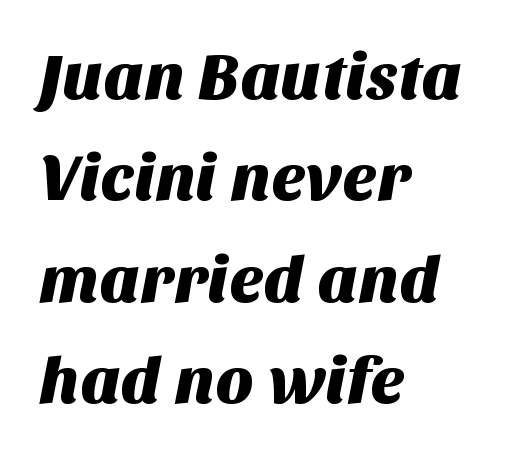
The typesetter chose a ragged-right arrangement here. If you measured baseline to baseline, you'd find a middling distance. To sum up the face: it is a sans, with no serifs. Any mark beneath the type? The region is blank. The line texture is even and compact thanks to regular tracking. Do the characters align in a grid? No, the font is proportional.
